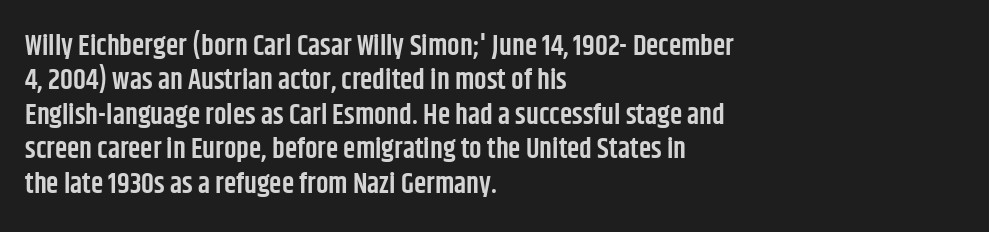
Q: Is the text bold? A: Semi-bold.
Q: Is the text italic (slanted)? A: No, it is upright.
Q: Is the typeface a serif or a sans-serif typeface? A: Sans-serif.
Q: Is the text underlined? A: No.
Q: How is the paragraph aligned? A: Left-aligned.
Q: Is the spacing between letters normal or unusually wide? A: Normal.
Q: Width (condensed, normal, or wide)? A: Condensed.
Q: Stroke contrast? A: Low.
Q: x-height? A: Large.
Q: Monospaced? A: No.
